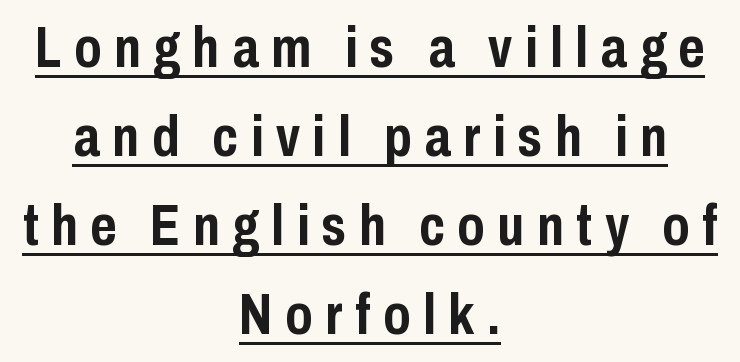
{"serif": "no", "italic": "no", "bold": "yes", "weight": "semibold", "width": "condensed", "stroke_contrast": "low", "x_height": "medium", "monospaced": "no", "underline": "yes", "align": "center", "line_spacing": "normal", "line_spacing_ratio": 1.56, "letter_spacing": "wide", "letter_spacing_em": 0.22, "glyph_px": 57}
